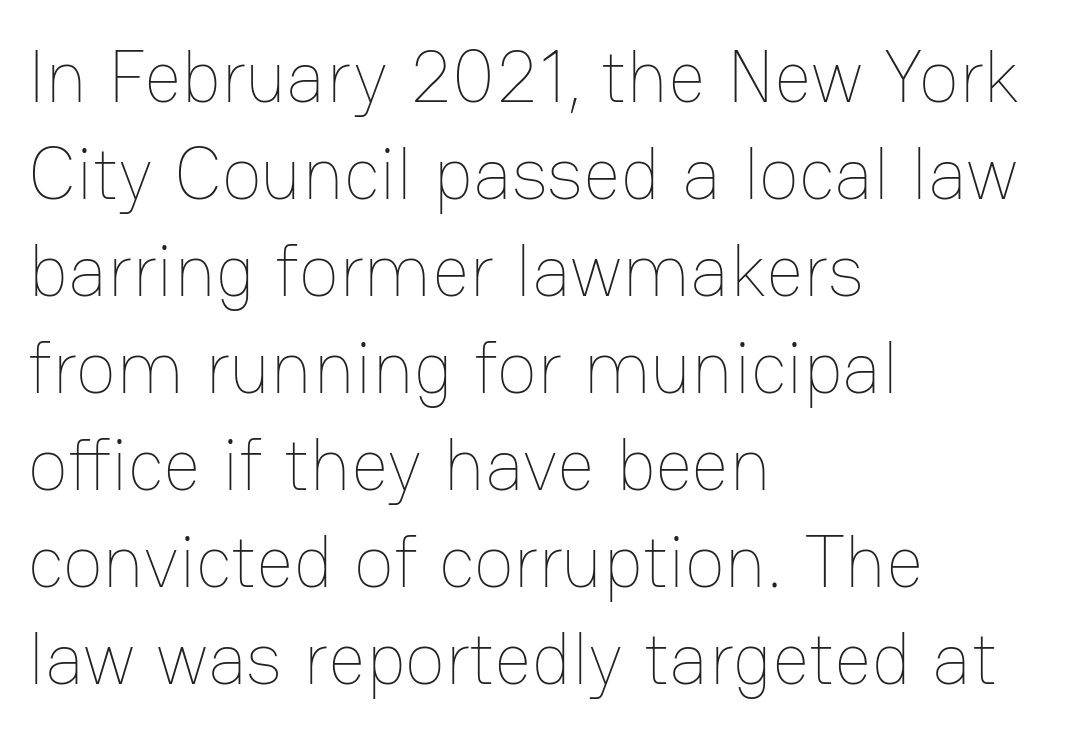
The image shows 74 px thin type, upright; set left-aligned, normal line spacing (1.31x), normal letter spacing, not underlined; low stroke contrast and a medium x-height.
